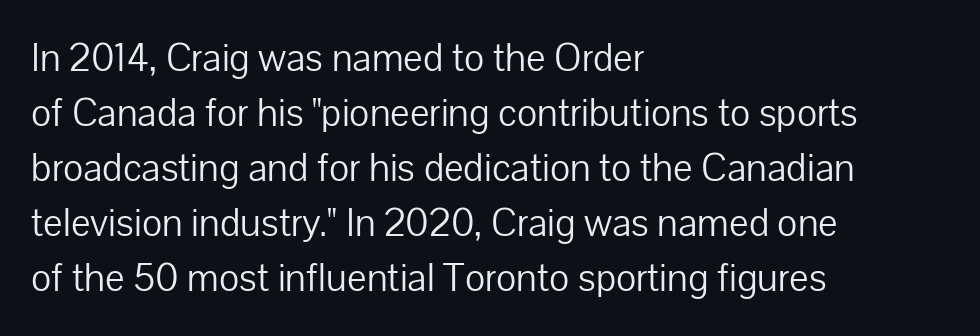
Q: Is the text bold? A: No.
Q: Is the text italic (slanted)? A: No, it is upright.
Q: Is the typeface a serif or a sans-serif typeface? A: Sans-serif.
Q: Is the text underlined? A: No.
Q: How is the paragraph aligned? A: Left-aligned.
Q: Is the spacing between letters normal or unusually wide? A: Normal.
Q: Is the spacing between lines tight, normal or loose? A: Normal.
Q: Width (condensed, normal, or wide)? A: Normal.
Q: Stroke contrast? A: Low.
Q: x-height? A: Medium.
Q: Monospaced? A: No.
